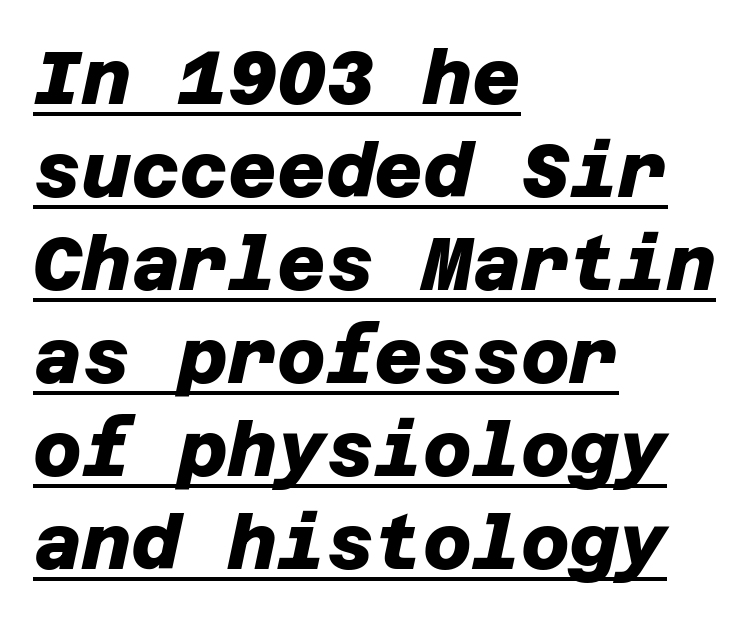
Q: Is the text bold? A: Yes.
Q: Is the typeface a serif or a sans-serif typeface? A: Sans-serif.
Q: Is the text underlined? A: Yes.
Q: How is the paragraph aligned? A: Left-aligned.
Q: Is the spacing between letters normal or unusually wide? A: Normal.
Q: Width (condensed, normal, or wide)? A: Normal.
Q: Stroke contrast? A: Low.
Q: x-height? A: Large.
